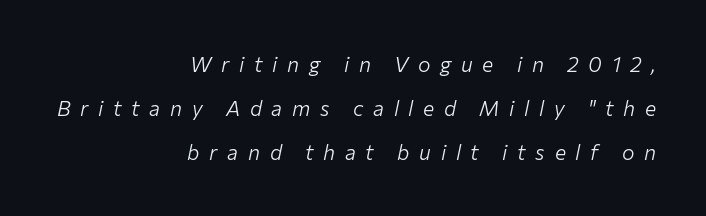
{"italic": "yes", "lean": "right", "slant_degrees": 12, "bold": "no", "underline": "no", "align": "right", "line_spacing": "loose", "line_spacing_ratio": 2.1, "letter_spacing": "wide", "letter_spacing_em": 0.46, "glyph_px": 21}
